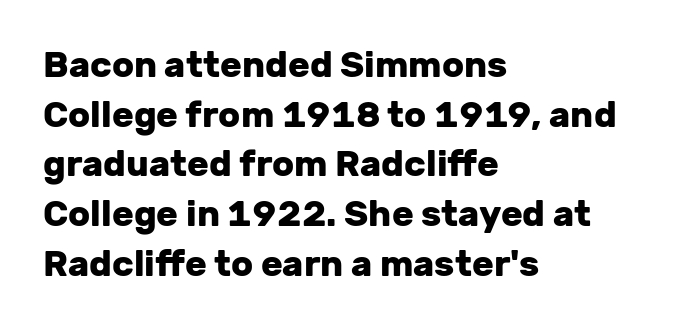
{"serif": "no", "italic": "no", "bold": "yes", "weight": "heavy", "width": "normal", "stroke_contrast": "low", "x_height": "medium", "monospaced": "no", "underline": "no", "align": "left", "line_spacing": "normal", "line_spacing_ratio": 1.38, "letter_spacing": "normal", "letter_spacing_em": 0.0, "glyph_px": 36}
